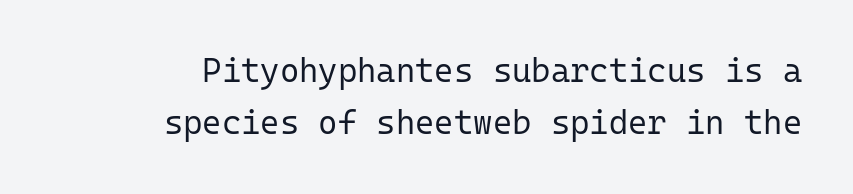
This rendering leaves character spacing at its baseline value. It's the straight-up-and-down kind of type. The text was rendered using a sans face with plain stroke endings. Stems and bowls with no extra thickness — not bold. This sample has the even, mechanical cadence of fixed-width lettering.
